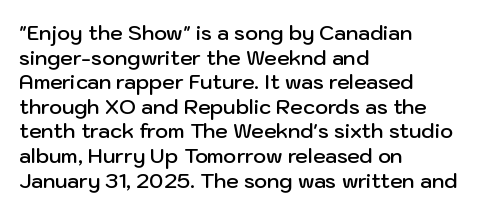
Characters follow at the spacing the type designer built in. The specimen reads as upright at a glance. The specimen omits any rule beneath the text block's lines. Short and long lines alike share a common starting point at left. Notice the strokes are somewhat thickened but not fully heavy: this is a semibold.
